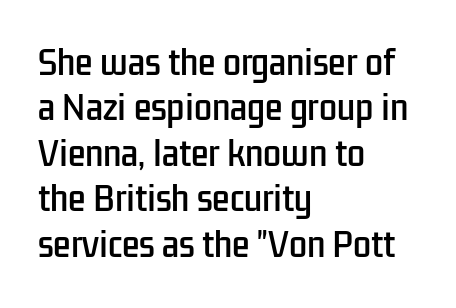
{"serif": "no", "italic": "no", "width": "condensed", "stroke_contrast": "low", "x_height": "medium", "monospaced": "no", "underline": "no", "align": "left", "line_spacing": "normal", "line_spacing_ratio": 1.42, "letter_spacing": "normal", "letter_spacing_em": 0.0, "glyph_px": 32}
